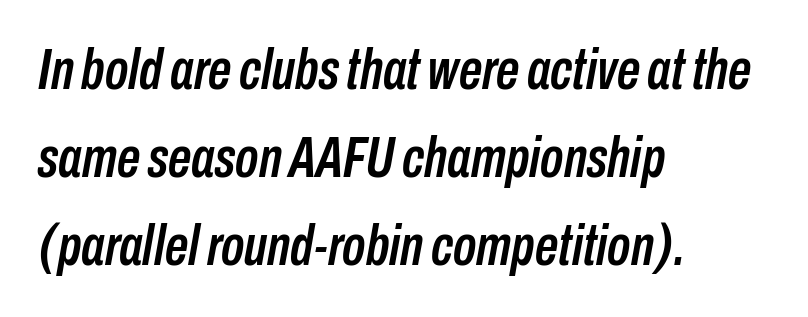
Q: Is the text italic (slanted)? A: Yes, it leans right by about 10 degrees.
Q: Is the text underlined? A: No.
Q: How is the paragraph aligned? A: Left-aligned.
Q: Is the spacing between letters normal or unusually wide? A: Normal.
Q: Is the spacing between lines tight, normal or loose? A: Normal.
Q: Width (condensed, normal, or wide)? A: Condensed.
Q: Stroke contrast? A: Low.
Q: x-height? A: Medium.
Q: Monospaced? A: No.
